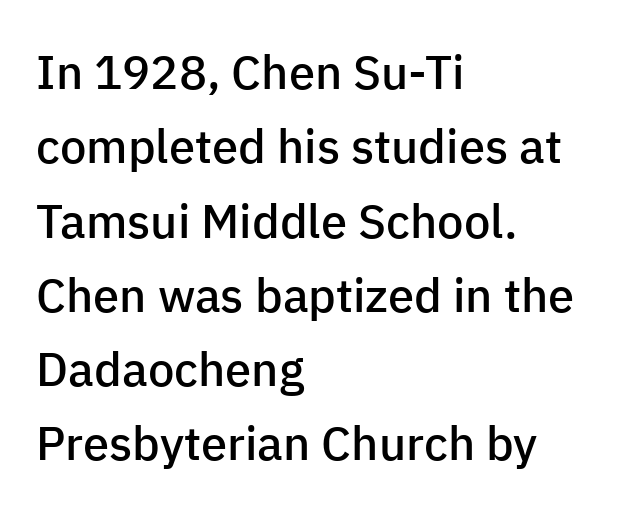
The image shows 47 px semibold sans-serif type, upright; set left-aligned, normal line spacing (1.58x), normal letter spacing, not underlined; low stroke contrast and a medium x-height.
